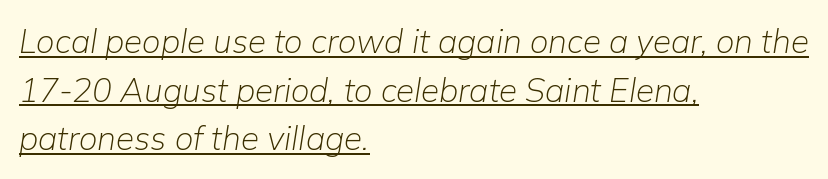
The image shows 33 px light type, italic (leaning right); set left-aligned, normal line spacing (1.47x), normal letter spacing, underlined; low stroke contrast and a medium x-height.
